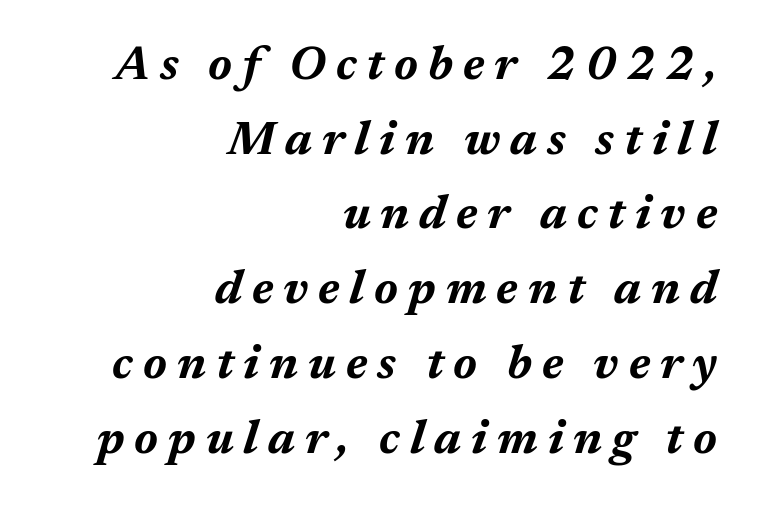
Q: Is the text bold? A: Yes.
Q: Is the text italic (slanted)? A: Yes, it leans right by about 17 degrees.
Q: Is the text underlined? A: No.
Q: How is the paragraph aligned? A: Right-aligned.
Q: Is the spacing between letters normal or unusually wide? A: Unusually wide.
Q: Is the spacing between lines tight, normal or loose? A: Normal.
Q: Width (condensed, normal, or wide)? A: Normal.
Q: Stroke contrast? A: Medium.
Q: x-height? A: Medium.
Q: Monospaced? A: No.
